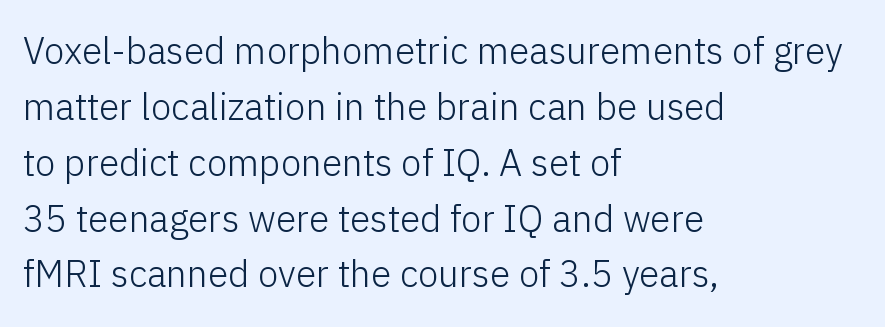
Q: Is the text bold? A: No.
Q: Is the text italic (slanted)? A: No, it is upright.
Q: Is the typeface a serif or a sans-serif typeface? A: Sans-serif.
Q: Is the text underlined? A: No.
Q: How is the paragraph aligned? A: Left-aligned.
Q: Is the spacing between letters normal or unusually wide? A: Normal.
Q: Is the spacing between lines tight, normal or loose? A: Normal.
Q: Width (condensed, normal, or wide)? A: Normal.
Q: Stroke contrast? A: Low.
Q: x-height? A: Medium.
Q: Monospaced? A: No.
